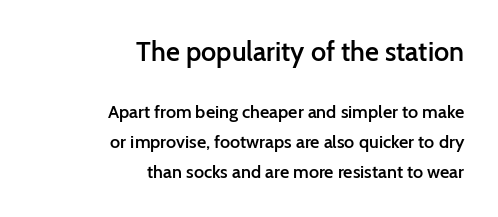
{"italic": "no", "bold": "semi", "underline": "no", "align": "right", "line_spacing": "normal", "line_spacing_ratio": 1.65, "letter_spacing": "normal", "letter_spacing_em": 0.0, "larger_block": "first", "size_ratio": 1.5, "glyph_px": 27}
